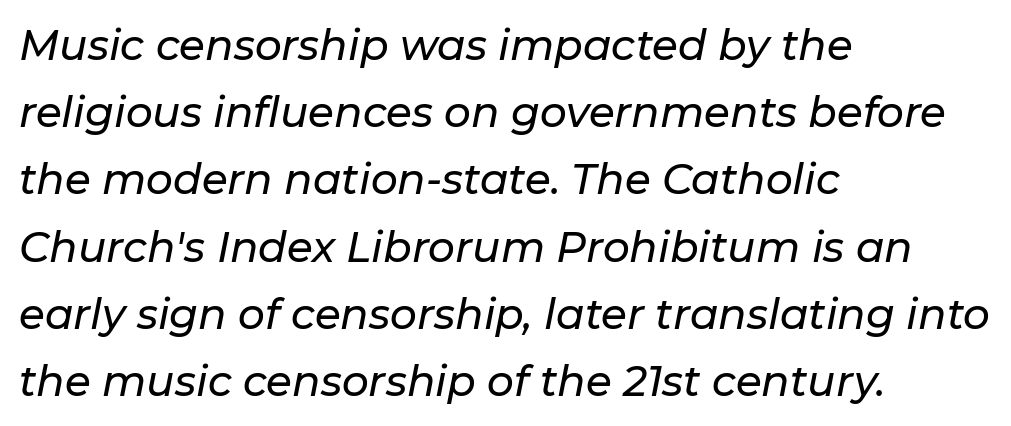
{"italic": "yes", "lean": "right", "slant_degrees": 11, "width": "normal", "stroke_contrast": "low", "x_height": "medium", "monospaced": "no", "underline": "no", "align": "left", "line_spacing": "normal", "line_spacing_ratio": 1.6, "letter_spacing": "normal", "letter_spacing_em": 0.0, "glyph_px": 42}
